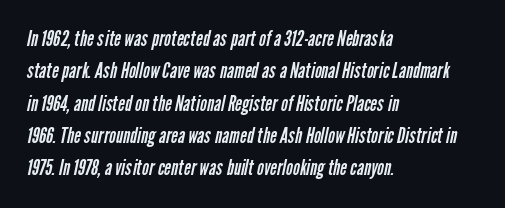
Q: Is the text bold? A: No.
Q: Is the text underlined? A: No.
Q: How is the paragraph aligned? A: Left-aligned.
Q: Is the spacing between letters normal or unusually wide? A: Normal.
Q: Is the spacing between lines tight, normal or loose? A: Normal.
